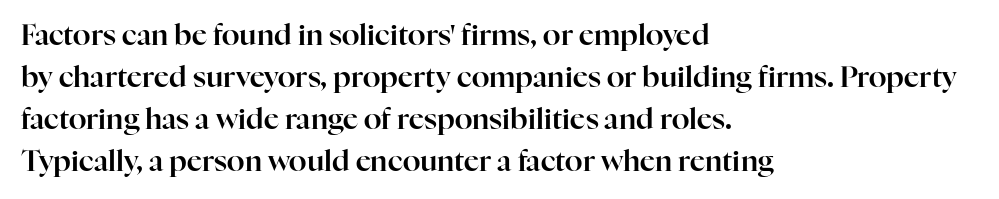
Q: Is the text italic (slanted)? A: No, it is upright.
Q: Is the typeface a serif or a sans-serif typeface? A: Serif.
Q: Is the text underlined? A: No.
Q: How is the paragraph aligned? A: Left-aligned.
Q: Is the spacing between letters normal or unusually wide? A: Normal.
Q: Is the spacing between lines tight, normal or loose? A: Normal.
Q: Width (condensed, normal, or wide)? A: Normal.
Q: Stroke contrast? A: High.
Q: x-height? A: Medium.
Q: Monospaced? A: No.
